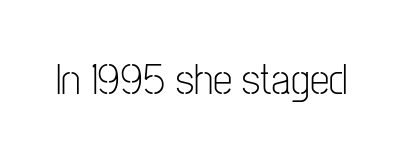
The image shows 44 px light, condensed sans-serif type, upright; set normal letter spacing, not underlined; low stroke contrast and a medium x-height.
